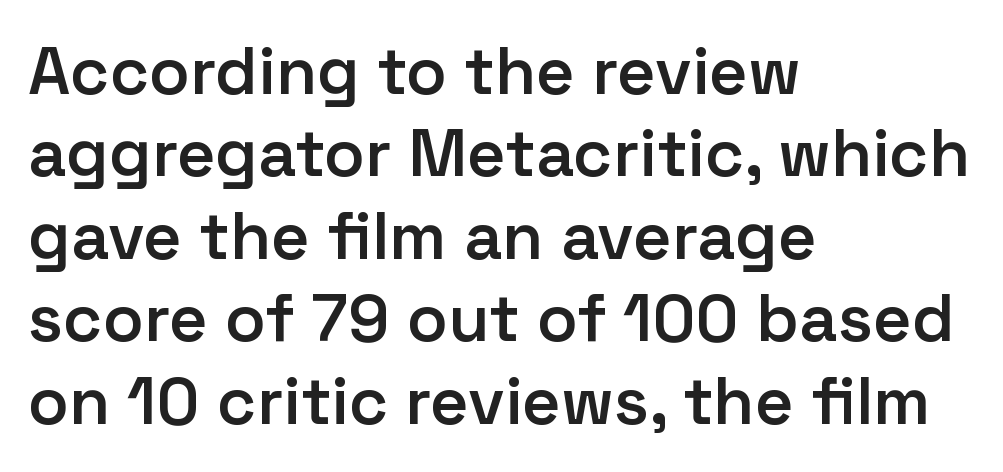
{"serif": "no", "italic": "no", "bold": "semi", "weight": "semibold", "width": "normal", "stroke_contrast": "low", "x_height": "medium", "monospaced": "no", "underline": "no", "align": "left", "line_spacing_ratio": 1.23, "letter_spacing": "normal", "letter_spacing_em": 0.0, "glyph_px": 67}
